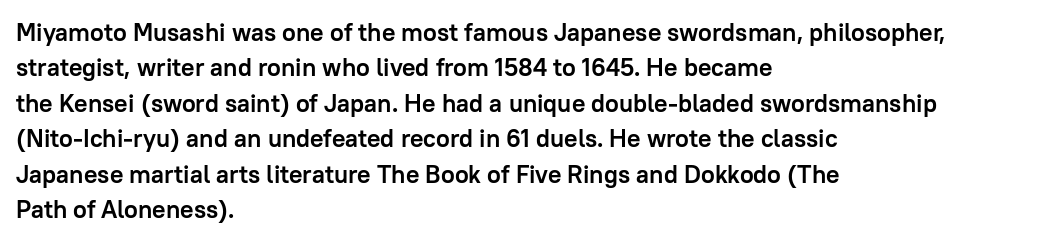
{"italic": "no", "bold": "yes", "underline": "no", "align": "left", "line_spacing": "normal", "line_spacing_ratio": 1.42, "letter_spacing": "normal", "letter_spacing_em": 0.0, "glyph_px": 25}
